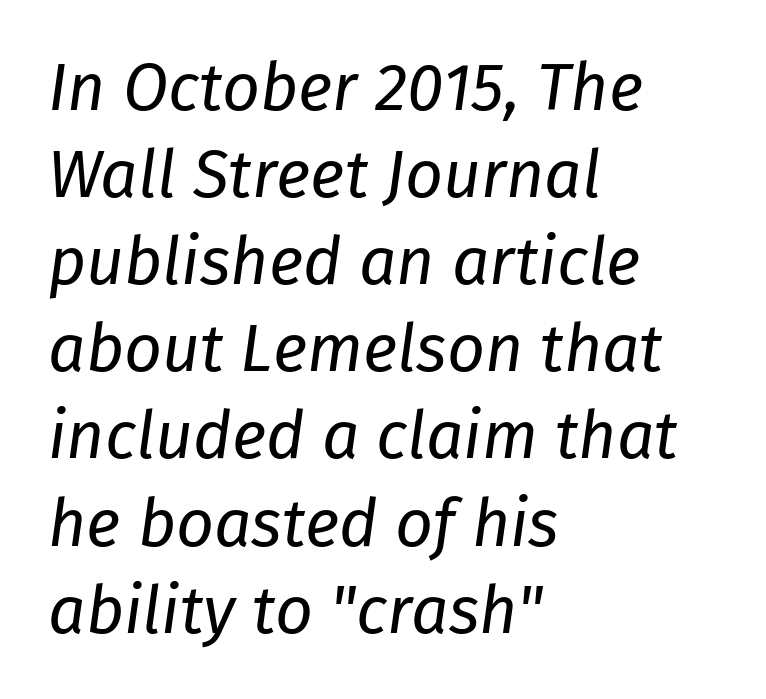
A typesetter would call this leading conventional body-copy spacing. The gap between lines stays unmarked. The axis of the letterforms is tilted away from vertical. What stands out about the letter spacing? Nothing — it is the standard amount.
